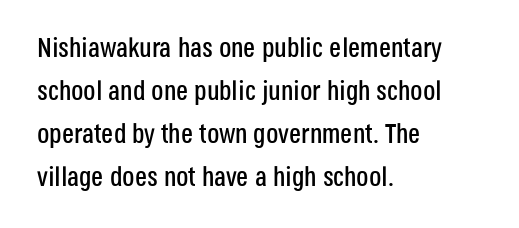
Notice how descenders clear the ascenders below comfortably — that's standard leading. Rendered with straight, roman letterforms. These lines keep a tight, regular rhythm from letter to letter. Only glyphs here, with clear space below each row. Line beginnings align vertically; line endings do not.
